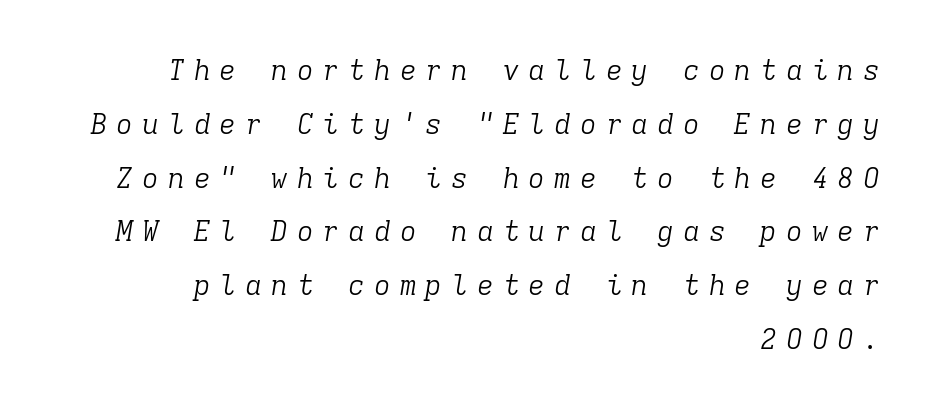
{"serif": "yes", "italic": "yes", "lean": "right", "slant_degrees": 9, "bold": "no", "weight": "light", "width": "normal", "stroke_contrast": "low", "x_height": "medium", "monospaced": "yes", "underline": "no", "align": "right", "line_spacing": "loose", "line_spacing_ratio": 1.92, "letter_spacing": "wide", "letter_spacing_em": 0.32, "glyph_px": 28}
